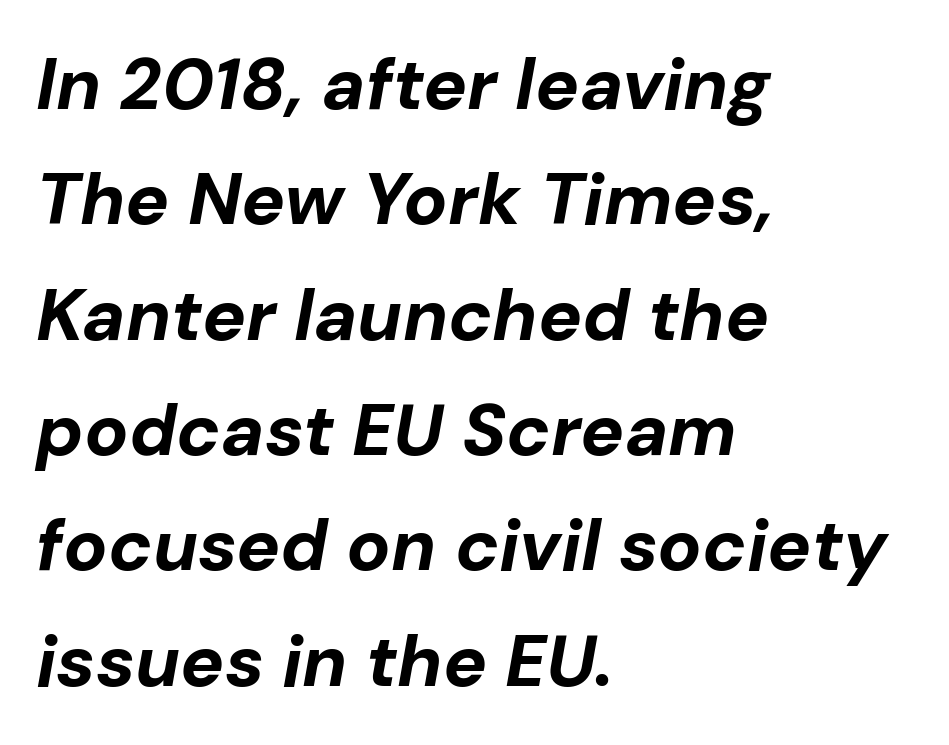
Q: Is the text bold? A: Yes.
Q: Is the text italic (slanted)? A: Yes, it leans right by about 10 degrees.
Q: Is the text underlined? A: No.
Q: How is the paragraph aligned? A: Left-aligned.
Q: Is the spacing between letters normal or unusually wide? A: Normal.
Q: Is the spacing between lines tight, normal or loose? A: Normal.
Q: Width (condensed, normal, or wide)? A: Normal.
Q: Stroke contrast? A: Low.
Q: x-height? A: Medium.
Q: Monospaced? A: No.
